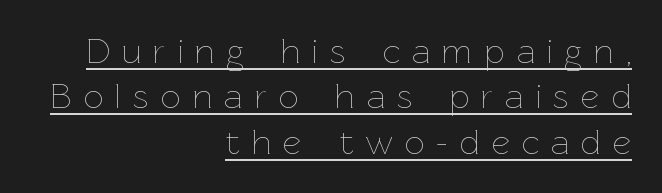
{"italic": "no", "bold": "no", "weight": "thin", "width": "normal", "stroke_contrast": "low", "x_height": "medium", "monospaced": "no", "underline": "yes", "align": "right", "line_spacing": "normal", "line_spacing_ratio": 1.3, "letter_spacing": "wide", "letter_spacing_em": 0.35, "glyph_px": 35}
